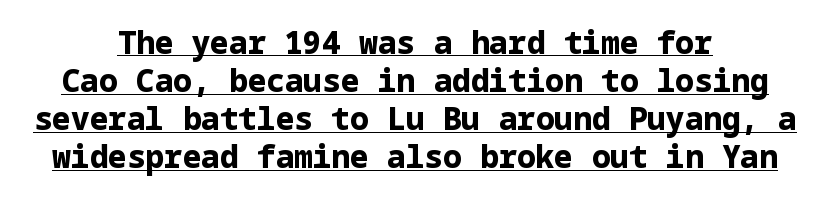
Is there an underline? Yes — a line sits under the letters. The designer went with a sans here, leaving each stem footless. Strokes here are thick enough to call this a true bold. Observe the ordinary spacing: letters are neighbours, not strangers.
